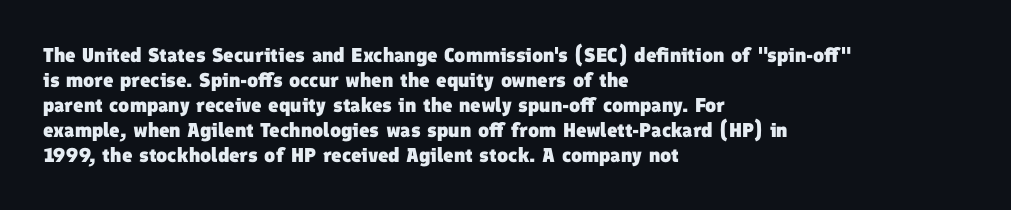
The image shows 20 px bold type; set left-aligned, normal line spacing (1.25x), normal letter spacing, not underlined.
